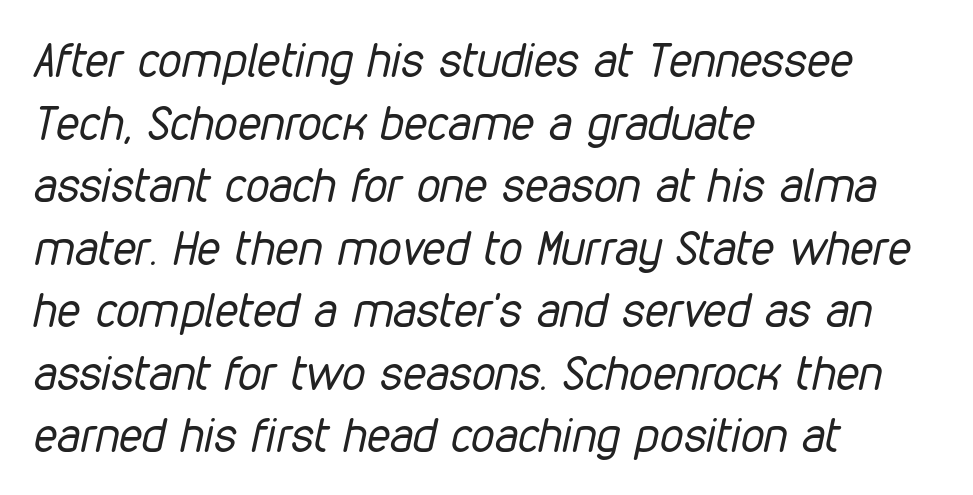
{"italic": "yes", "lean": "right", "slant_degrees": 12, "bold": "no", "weight": "regular", "width": "condensed", "stroke_contrast": "low", "x_height": "medium", "monospaced": "no", "underline": "no", "align": "left", "line_spacing": "normal", "line_spacing_ratio": 1.33, "letter_spacing": "normal", "letter_spacing_em": 0.0, "glyph_px": 47}
